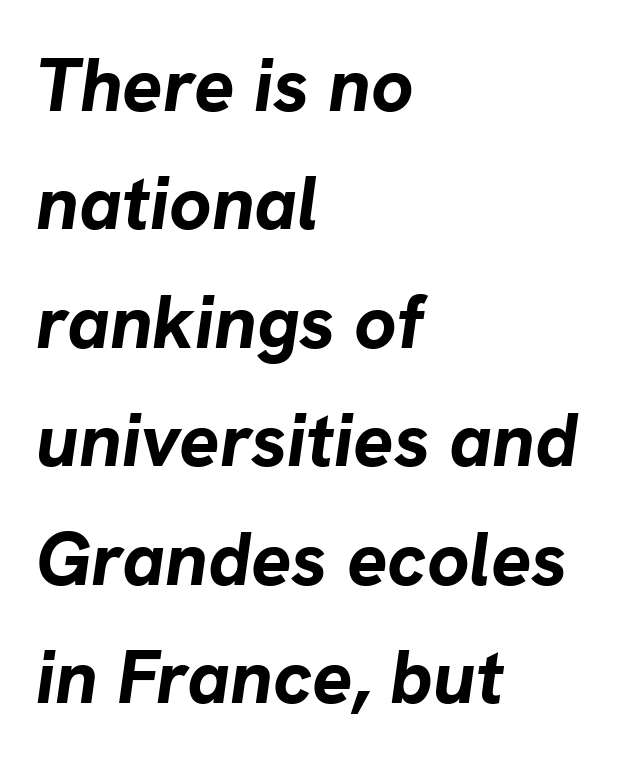
Typesetter's note: full bold, strokes at maximum text heaviness. Proportional: the letters do not fall into vertical columns. The axis of the letterforms is tilted away from vertical. What stands out about the letter spacing? Nothing — it is the standard amount.
